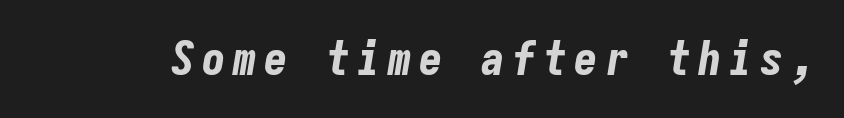
I'd describe the lettering as bold — thick and assertive. These lines are rendered in a fixed-pitch font. The rendering applies a slant to the glyphs. Any mark beneath the type? The region is blank.
